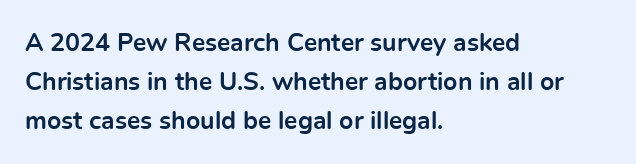
Q: Is the text bold? A: Yes.
Q: Is the text italic (slanted)? A: No, it is upright.
Q: Is the text underlined? A: No.
Q: How is the paragraph aligned? A: Left-aligned.
Q: Is the spacing between letters normal or unusually wide? A: Normal.
Q: Is the spacing between lines tight, normal or loose? A: Normal.
